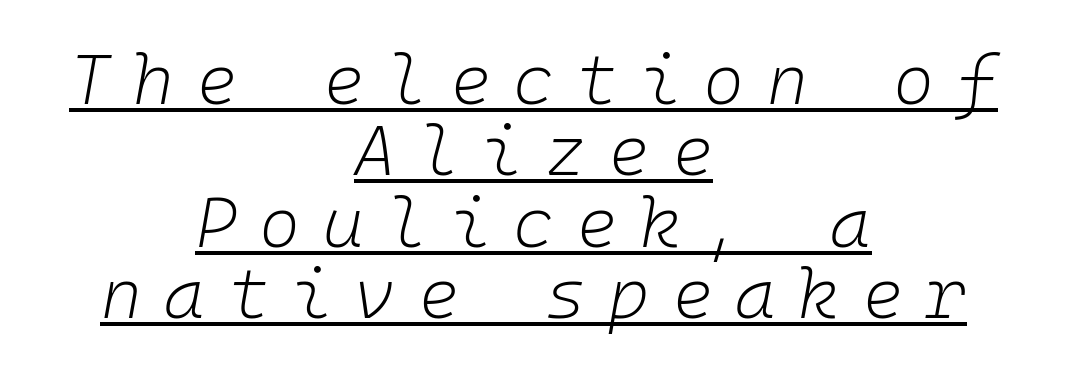
Regarding leading, the lines here are crowded together. Here the glyphs are tracked loosely, breaking word shapes into spaced letters. Neither beginnings nor endings align; midpoints do. A baseline rule has been typeset under these characters.
